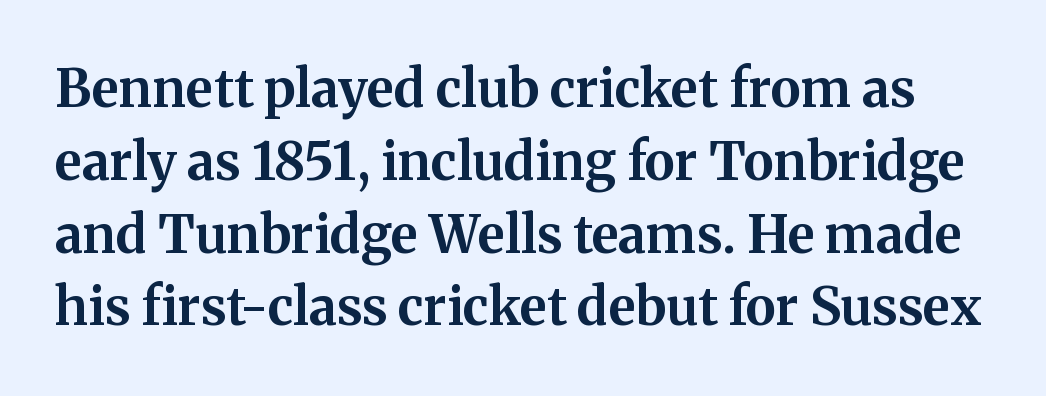
The image shows 52 px bold serif type, upright; set normal line spacing (1.4x), normal letter spacing, not underlined; medium stroke contrast and a medium x-height.
